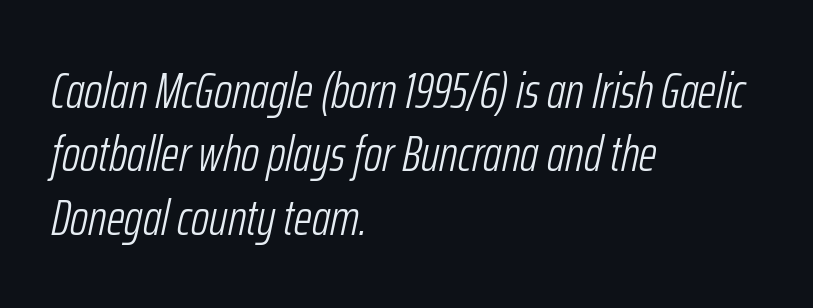
The rendering uses natural spacing where letterforms have individual widths. Would a proofreader flag this as italicized? Yes. Heft: none added — not bold. Beneath every word, the page is bare. Spacing between characters is what you'd get straight out of the box. The block of text has a typical density, with ordinary space between rows.
